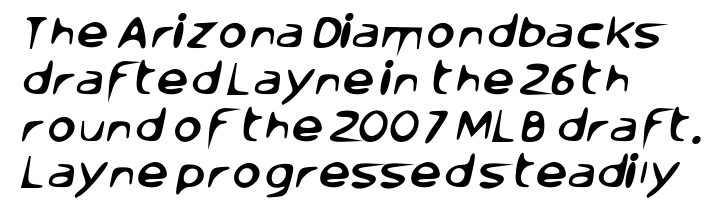
The image shows 36 px sans-serif type; set left-aligned, normal line spacing (1.3x), normal letter spacing, not underlined; low stroke contrast and a large x-height.
